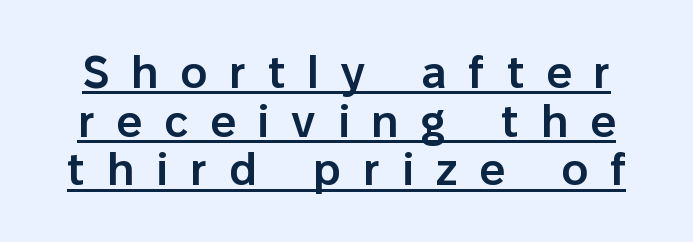
The image shows 45 px semibold sans-serif type, upright; set tight line spacing (1.08x), unusually wide letter spacing (+0.49 em), underlined; low stroke contrast and a medium x-height.
